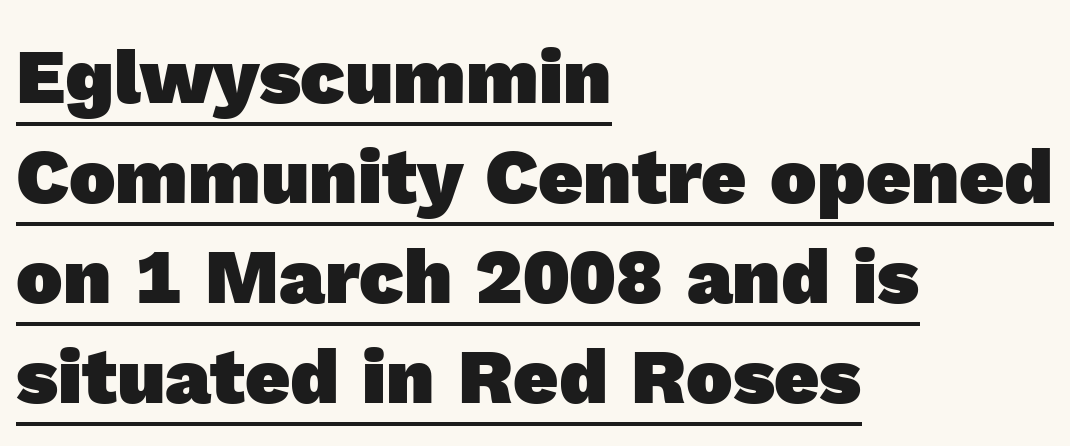
The image shows 78 px heavy sans-serif type; set left-aligned, normal line spacing (1.28x), normal letter spacing, underlined; a medium x-height.
